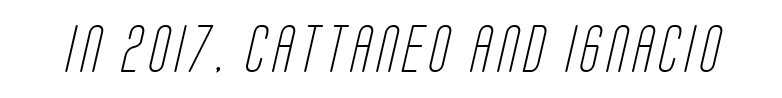
{"serif": "no", "bold": "no", "weight": "light", "width": "condensed", "stroke_contrast": "low", "x_height": "large", "monospaced": "no", "underline": "no", "glyph_px": 47}
